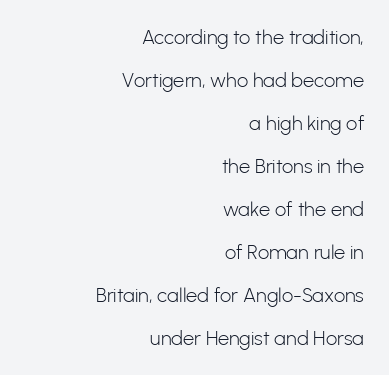
The image shows 20 px text type, upright; set right-aligned, loose line spacing (2.15x), normal letter spacing, not underlined.
